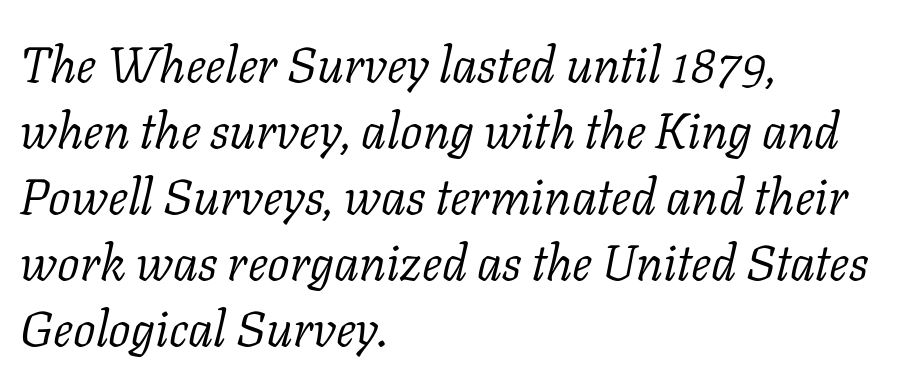
{"serif": "yes", "italic": "yes", "lean": "right", "slant_degrees": 11, "bold": "no", "weight": "light", "width": "normal", "stroke_contrast": "low", "x_height": "medium", "monospaced": "no", "underline": "no", "align": "left", "line_spacing": "normal", "line_spacing_ratio": 1.32, "letter_spacing": "normal", "letter_spacing_em": 0.0, "glyph_px": 50}
